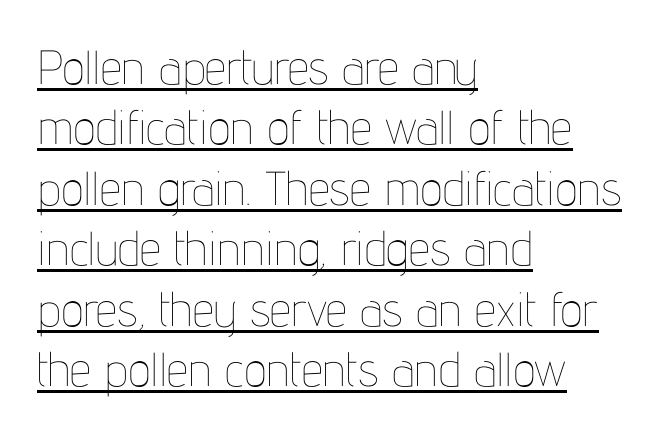
Q: Is the text bold? A: No.
Q: Is the text italic (slanted)? A: No, it is upright.
Q: Is the text underlined? A: Yes.
Q: How is the paragraph aligned? A: Left-aligned.
Q: Is the spacing between letters normal or unusually wide? A: Normal.
Q: Is the spacing between lines tight, normal or loose? A: Normal.
Q: Width (condensed, normal, or wide)? A: Condensed.
Q: Stroke contrast? A: Low.
Q: x-height? A: Medium.
Q: Monospaced? A: No.
